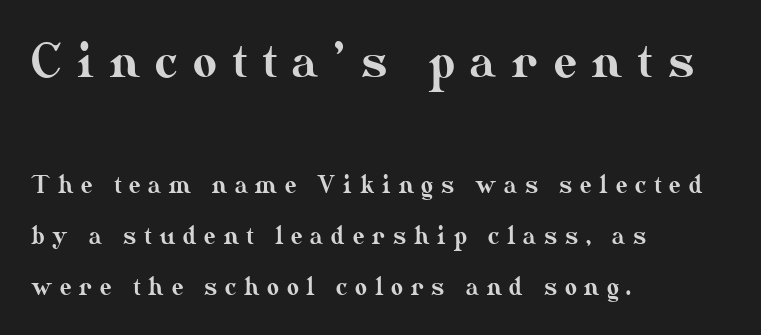
Ordinary non-slanted type is in use. Vertically, the passage feels expansive, rows floating well apart. Size hierarchy here favors the leading block over the trailing one. The text block is weighted toward the left margin, trailing off unevenly rightward.
